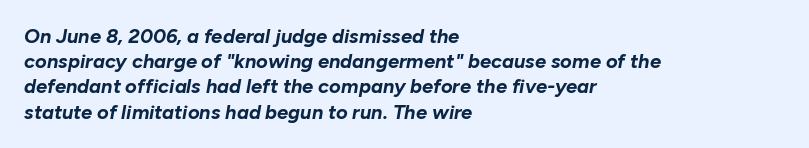
The image shows 20 px bold type, italic (leaning right); set left-aligned, normal line spacing (1.26x), normal letter spacing, not underlined.
